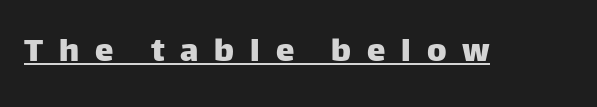
{"serif": "no", "italic": "no", "width": "normal", "stroke_contrast": "low", "x_height": "large", "monospaced": "no", "underline": "yes", "letter_spacing": "wide", "letter_spacing_em": 0.43, "glyph_px": 37}
